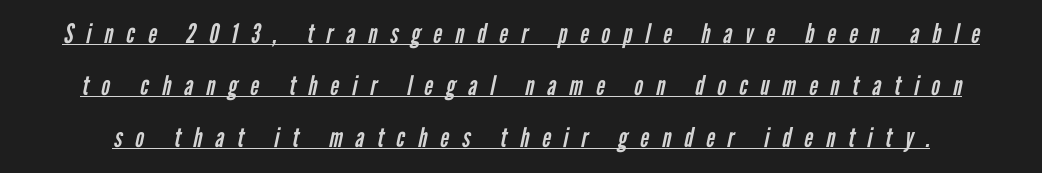
Heft: none added — not bold. Descenders here cross a horizontal rule under the line. Characters follow at a spacing far wider than the type designer built in. Leading is clearly above the norm, producing a sparse column.
